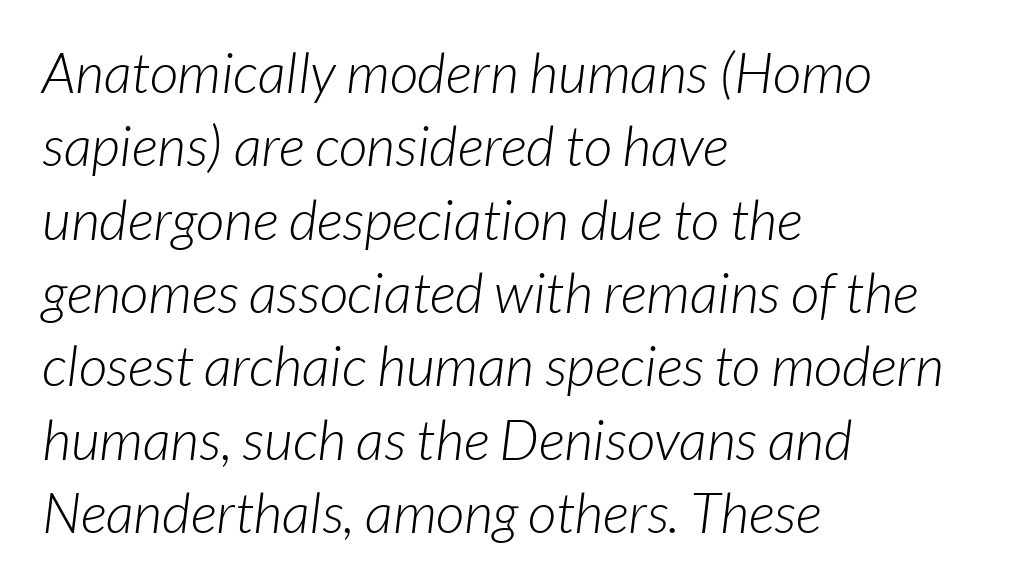
The image shows 56 px light sans-serif type; set left-aligned, normal line spacing (1.31x), normal letter spacing, not underlined; low stroke contrast and a medium x-height.
